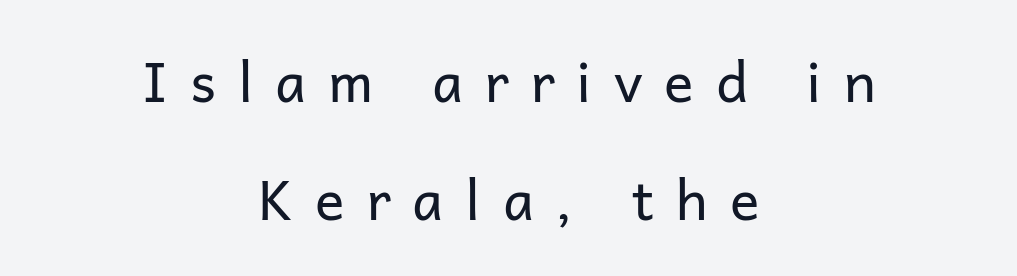
The image shows 55 px regular-weight sans-serif type, upright; set centered, loose line spacing (2.15x), unusually wide letter spacing (+0.4 em), not underlined; low stroke contrast and a medium x-height.
